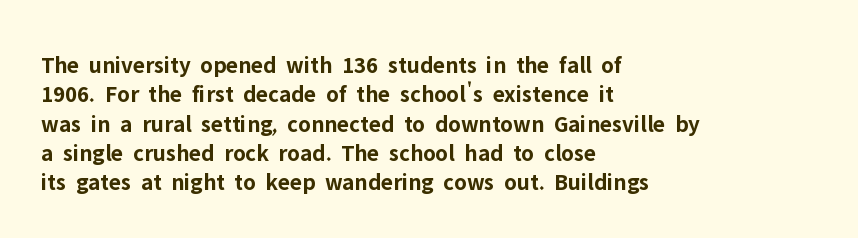
{"italic": "no", "bold": "yes", "underline": "no", "align": "left", "line_spacing_ratio": 1.22, "letter_spacing": "normal", "letter_spacing_em": 0.0, "glyph_px": 24}
